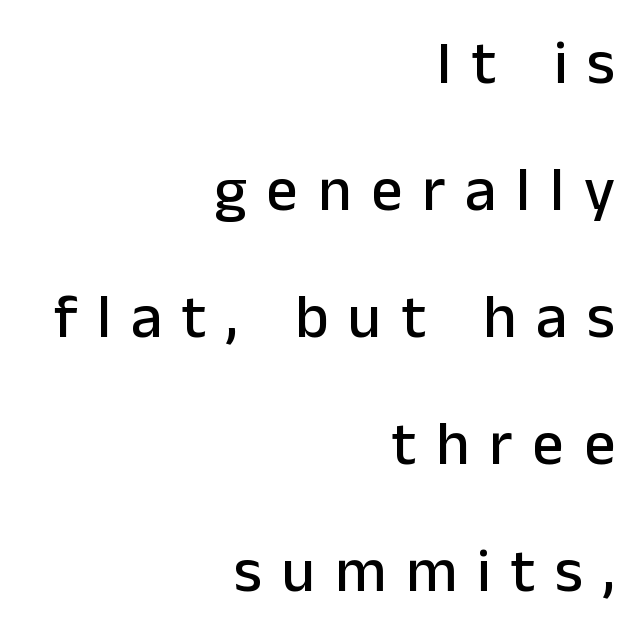
Q: Is the text italic (slanted)? A: No, it is upright.
Q: Is the typeface a serif or a sans-serif typeface? A: Sans-serif.
Q: Is the text underlined? A: No.
Q: How is the paragraph aligned? A: Right-aligned.
Q: Is the spacing between letters normal or unusually wide? A: Unusually wide.
Q: Is the spacing between lines tight, normal or loose? A: Loose.
Q: Width (condensed, normal, or wide)? A: Normal.
Q: Stroke contrast? A: Low.
Q: x-height? A: Medium.
Q: Monospaced? A: No.
